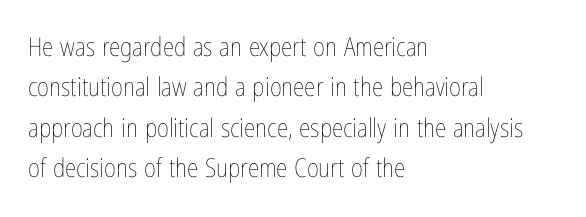
Q: Is the text bold? A: No.
Q: Is the text italic (slanted)? A: No, it is upright.
Q: Is the text underlined? A: No.
Q: How is the paragraph aligned? A: Left-aligned.
Q: Is the spacing between letters normal or unusually wide? A: Normal.
Q: Is the spacing between lines tight, normal or loose? A: Normal.
